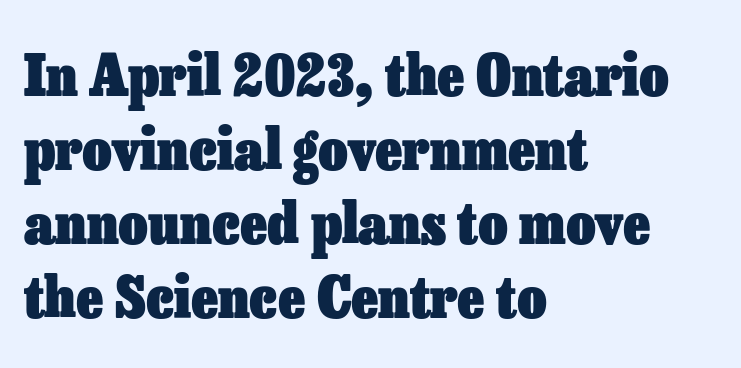
{"italic": "no", "bold": "yes", "weight": "heavy", "width": "normal", "stroke_contrast": "low", "x_height": "medium", "monospaced": "no", "underline": "no", "align": "left", "line_spacing": "normal", "line_spacing_ratio": 1.3, "letter_spacing": "normal", "letter_spacing_em": 0.0, "glyph_px": 57}
